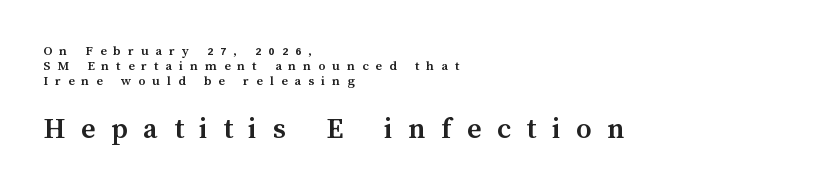
The image shows 31 px semibold type, upright; set left-aligned, tight line spacing (1.07x), unusually wide letter spacing (+0.5 em), not underlined; the second (bottom) block is 2.21x larger; medium stroke contrast and a medium x-height.
